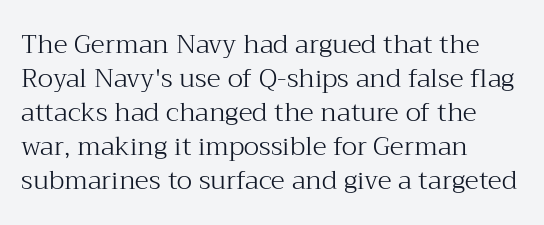
The image shows 26 px text type, upright; set left-aligned, normal line spacing (1.31x), normal letter spacing, not underlined.
